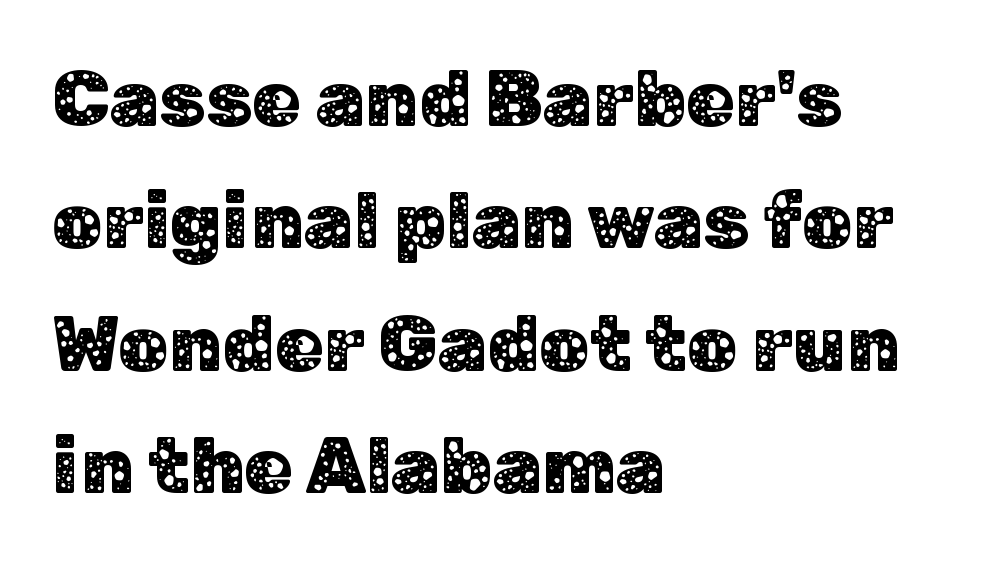
{"serif": "no", "italic": "no", "width": "normal", "stroke_contrast": "low", "x_height": "medium", "monospaced": "no", "underline": "no", "align": "left", "line_spacing": "normal", "line_spacing_ratio": 1.55, "letter_spacing": "normal", "letter_spacing_em": 0.0, "glyph_px": 79}
